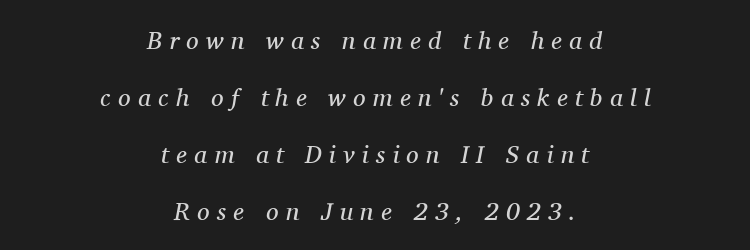
The image shows 25 px text type, italic (leaning right); set centered, loose line spacing (2.28x), unusually wide letter spacing (+0.29 em), not underlined.
